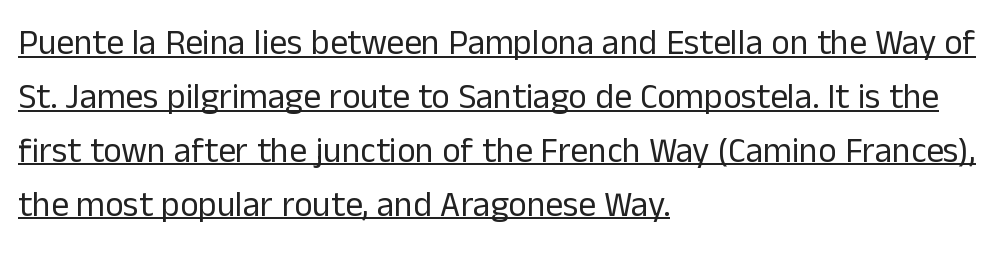
Here the designer chose a conventional face with non-uniform glyph widths. The face used here is rendered with its standard letterfit. If you drew a line through each stem, it would be perfectly vertical. Line beginnings align vertically; line endings do not. Weight class: somewhere from thin through regular. Grotesque or geometric, the face here clearly has no serifs.
